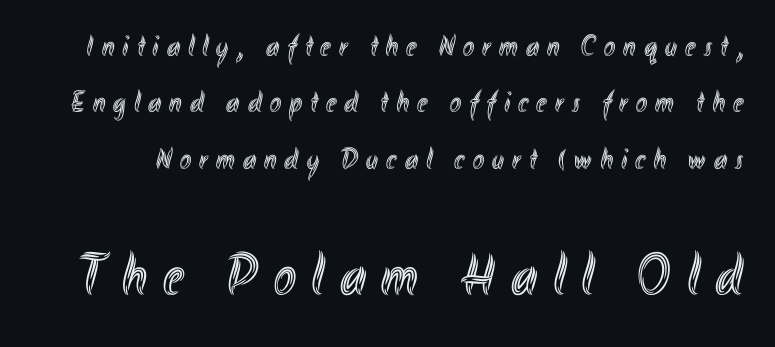
The rendering uses natural spacing where letterforms have individual widths. The tracking reads as deliberately expanded to a designer's eye. Bare-footed words on every line.
